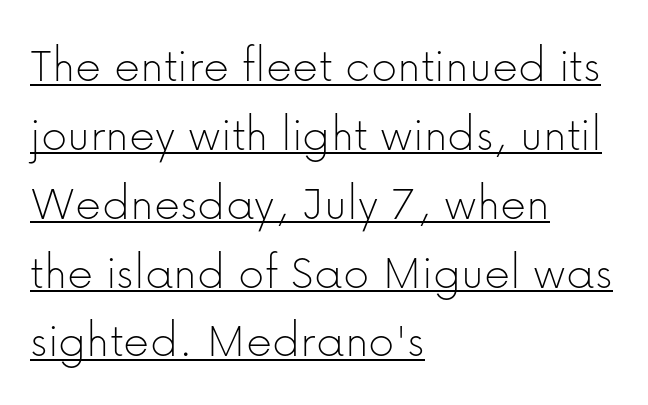
Q: Is the text bold? A: No.
Q: Is the text italic (slanted)? A: No, it is upright.
Q: Is the typeface a serif or a sans-serif typeface? A: Sans-serif.
Q: Is the text underlined? A: Yes.
Q: How is the paragraph aligned? A: Left-aligned.
Q: Is the spacing between letters normal or unusually wide? A: Normal.
Q: Is the spacing between lines tight, normal or loose? A: Normal.
Q: Width (condensed, normal, or wide)? A: Normal.
Q: Stroke contrast? A: Low.
Q: x-height? A: Medium.
Q: Monospaced? A: No.
